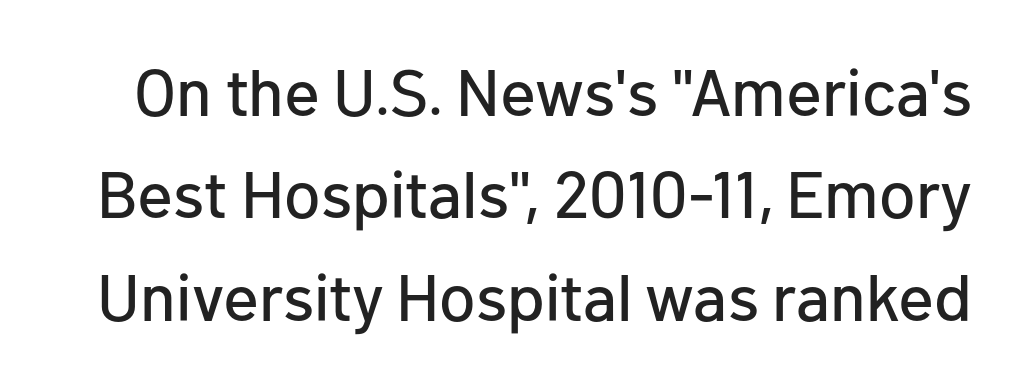
The image shows 66 px sans-serif type, upright; set normal line spacing (1.55x), normal letter spacing, not underlined; low stroke contrast and a medium x-height.
